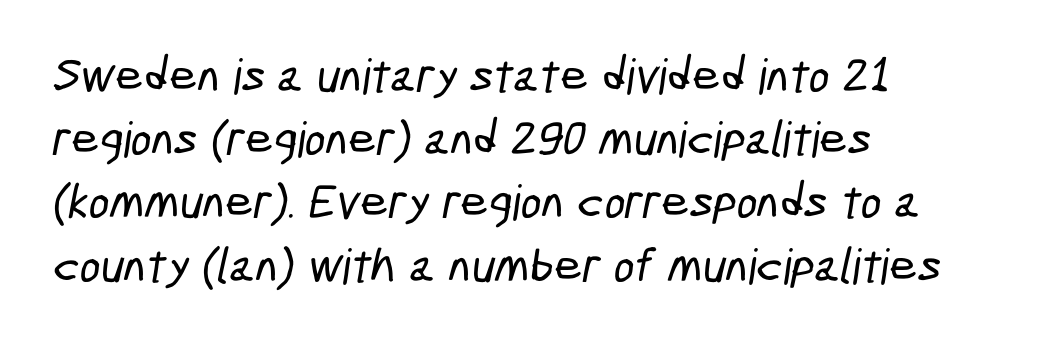
The image shows 49 px condensed sans-serif type; set left-aligned, normal line spacing (1.29x), normal letter spacing, not underlined; low stroke contrast and a medium x-height.
